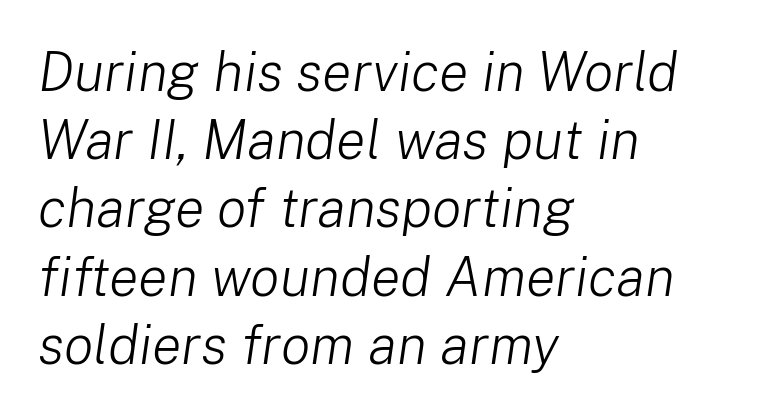
Glance below the letters and you will spot only blank space. Note the varied advance widths — an 'i' is clearly narrower than an 'm'. The passage shown is not bold in any degree. Letter spacing: default.
